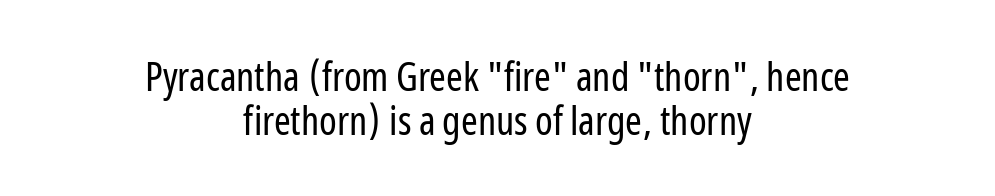
The image shows 40 px regular-weight, condensed sans-serif type, upright; set centered, tight line spacing (1.11x), normal letter spacing, not underlined; low stroke contrast and a medium x-height.
